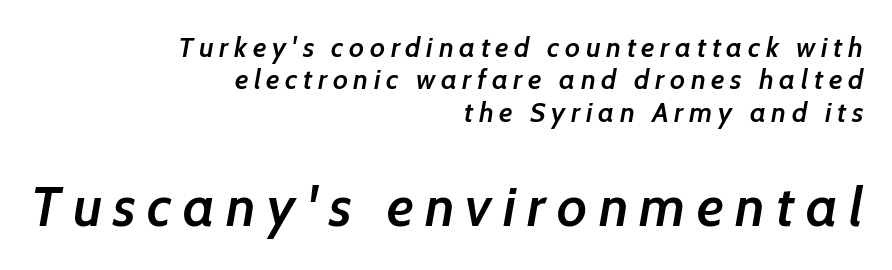
{"serif": "no", "bold": "semi", "weight": "semibold", "width": "normal", "stroke_contrast": "low", "x_height": "medium", "monospaced": "no", "underline": "no", "align": "right", "line_spacing_ratio": 1.16, "letter_spacing": "wide", "letter_spacing_em": 0.2, "larger_block": "second", "size_ratio": 2.0, "glyph_px": 56}
